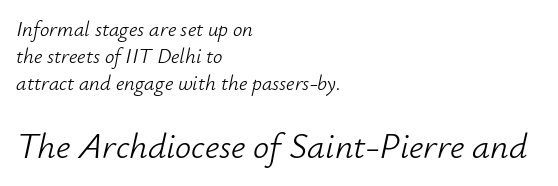
Q: Is the text bold? A: No.
Q: Is the text italic (slanted)? A: Yes, it leans right by about 12 degrees.
Q: Is the text underlined? A: No.
Q: How is the paragraph aligned? A: Left-aligned.
Q: Is the spacing between letters normal or unusually wide? A: Normal.
Q: Is the spacing between lines tight, normal or loose? A: Normal.
Q: Which block of text is set in a larger size, the first (top) or the second (bottom)? A: The second (bottom) one.
Q: Width (condensed, normal, or wide)? A: Normal.
Q: Stroke contrast? A: Low.
Q: x-height? A: Small.
Q: Monospaced? A: No.
